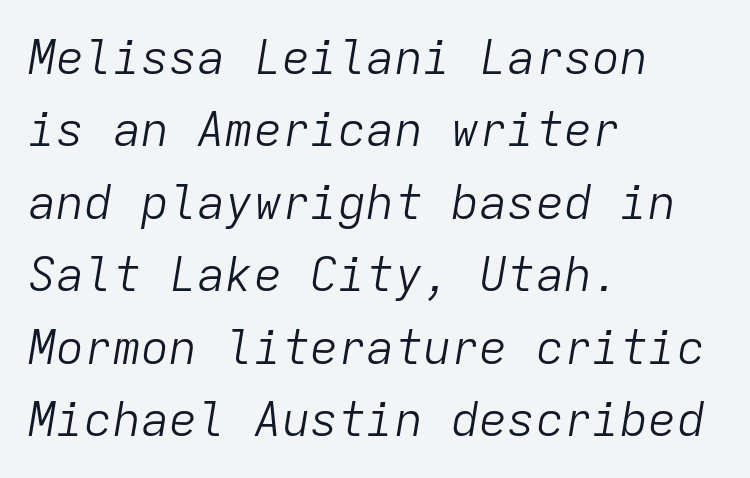
{"italic": "yes", "lean": "right", "slant_degrees": 9, "bold": "no", "weight": "light", "width": "normal", "stroke_contrast": "low", "x_height": "medium", "monospaced": "yes", "underline": "no", "align": "left", "line_spacing": "normal", "line_spacing_ratio": 1.54, "letter_spacing": "normal", "letter_spacing_em": 0.0, "glyph_px": 47}
